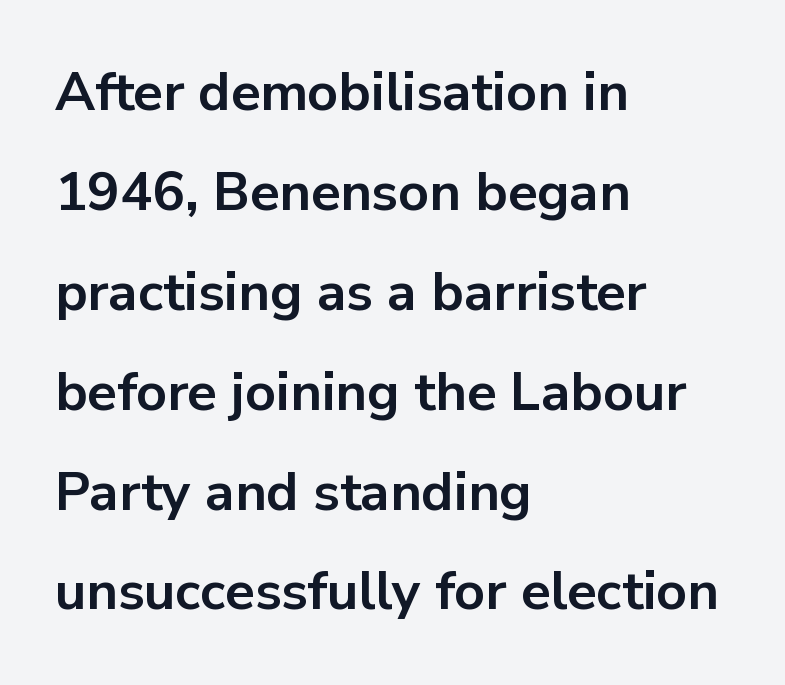
The passage shown has conventional tracking throughout. Type without underlining. Compared with a centered layout, this one pins lines to the left instead. The face used here is proportionally spaced, like ordinary book or web type. Its strokes are broad and dark, the hallmark of bold type.
